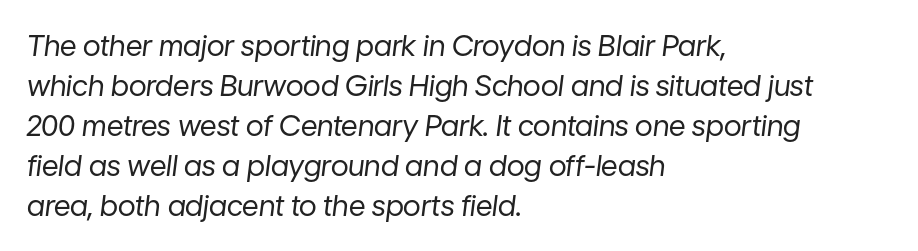
{"italic": "yes", "lean": "right", "slant_degrees": 7, "bold": "no", "weight": "regular", "width": "normal", "stroke_contrast": "low", "x_height": "medium", "monospaced": "no", "underline": "no", "align": "left", "line_spacing": "normal", "line_spacing_ratio": 1.38, "letter_spacing": "normal", "letter_spacing_em": 0.0, "glyph_px": 29}
